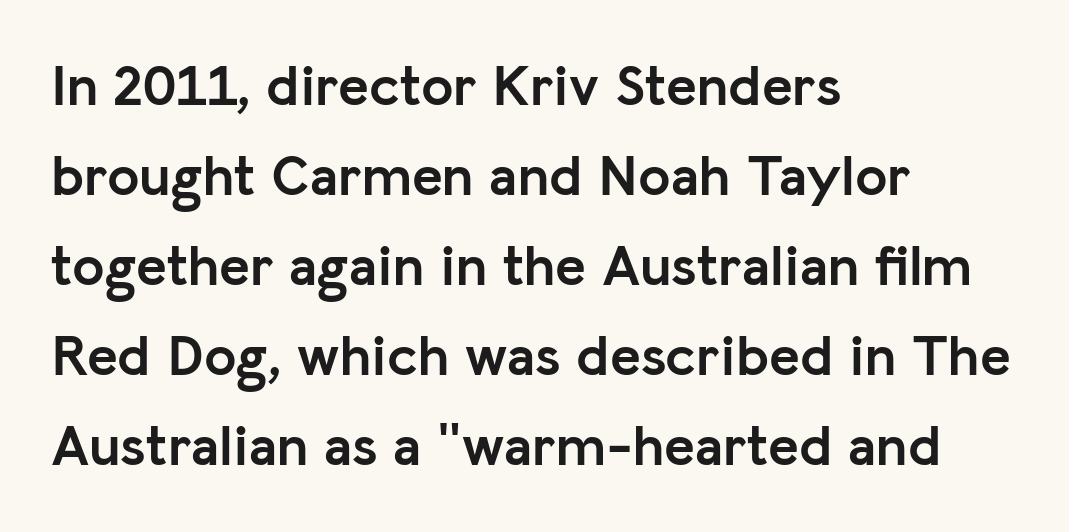
Q: Is the text bold? A: Yes.
Q: Is the text italic (slanted)? A: No, it is upright.
Q: Is the typeface a serif or a sans-serif typeface? A: Sans-serif.
Q: Is the text underlined? A: No.
Q: How is the paragraph aligned? A: Left-aligned.
Q: Is the spacing between letters normal or unusually wide? A: Normal.
Q: Is the spacing between lines tight, normal or loose? A: Normal.
Q: Width (condensed, normal, or wide)? A: Normal.
Q: Stroke contrast? A: Low.
Q: x-height? A: Medium.
Q: Monospaced? A: No.
